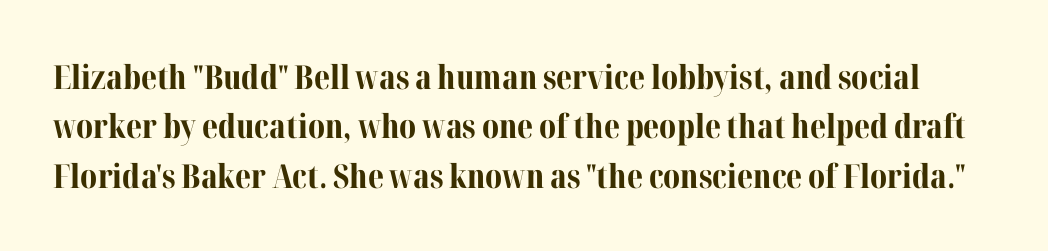
Q: Is the text bold? A: Yes.
Q: Is the text italic (slanted)? A: No, it is upright.
Q: Is the typeface a serif or a sans-serif typeface? A: Serif.
Q: Is the text underlined? A: No.
Q: Is the spacing between letters normal or unusually wide? A: Normal.
Q: Is the spacing between lines tight, normal or loose? A: Normal.
Q: Width (condensed, normal, or wide)? A: Normal.
Q: Stroke contrast? A: Medium.
Q: x-height? A: Medium.
Q: Monospaced? A: No.
